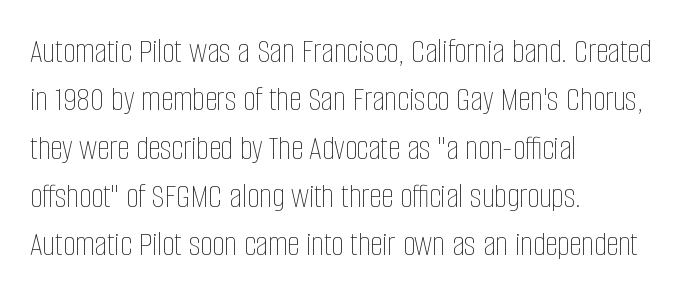
{"italic": "no", "bold": "no", "weight": "thin", "width": "condensed", "stroke_contrast": "low", "x_height": "large", "monospaced": "no", "underline": "no", "align": "left", "line_spacing": "normal", "line_spacing_ratio": 1.38, "letter_spacing": "normal", "letter_spacing_em": 0.0, "glyph_px": 35}
